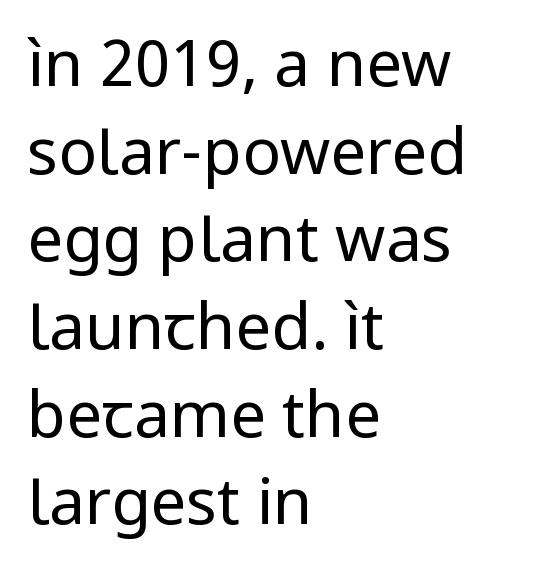
Q: Is the text bold? A: No.
Q: Is the text italic (slanted)? A: No, it is upright.
Q: Is the typeface a serif or a sans-serif typeface? A: Sans-serif.
Q: Is the text underlined? A: No.
Q: How is the paragraph aligned? A: Left-aligned.
Q: Is the spacing between letters normal or unusually wide? A: Normal.
Q: Is the spacing between lines tight, normal or loose? A: Normal.
Q: Width (condensed, normal, or wide)? A: Normal.
Q: Stroke contrast? A: Low.
Q: x-height? A: Medium.
Q: Monospaced? A: No.
